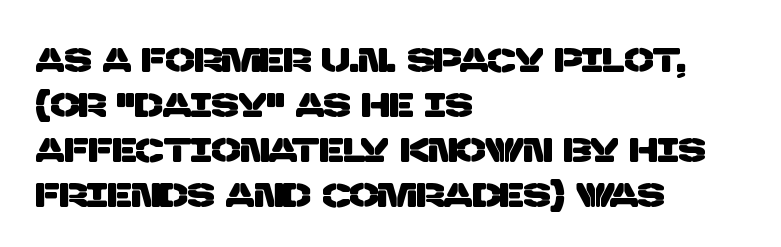
{"serif": "no", "width": "normal", "stroke_contrast": "low", "x_height": "large", "monospaced": "no", "underline": "no", "align": "left", "line_spacing": "normal", "line_spacing_ratio": 1.32, "letter_spacing": "normal", "letter_spacing_em": 0.0, "glyph_px": 34}
